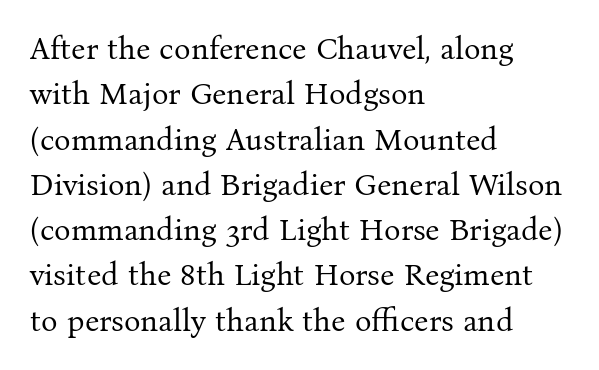
The image shows 31 px regular-weight serif type, upright; set left-aligned, normal line spacing (1.46x), normal letter spacing, not underlined; medium stroke contrast and a medium x-height.
